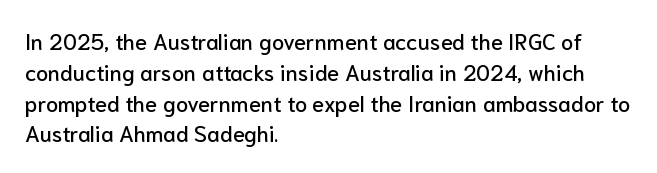
A classic flush-left, rag-right setting is used for this passage. Rendered with straight, roman letterforms. The rendering uses a moderate line-height, typical for paragraphs. In terms of letterspacing, this is plain default setting.
